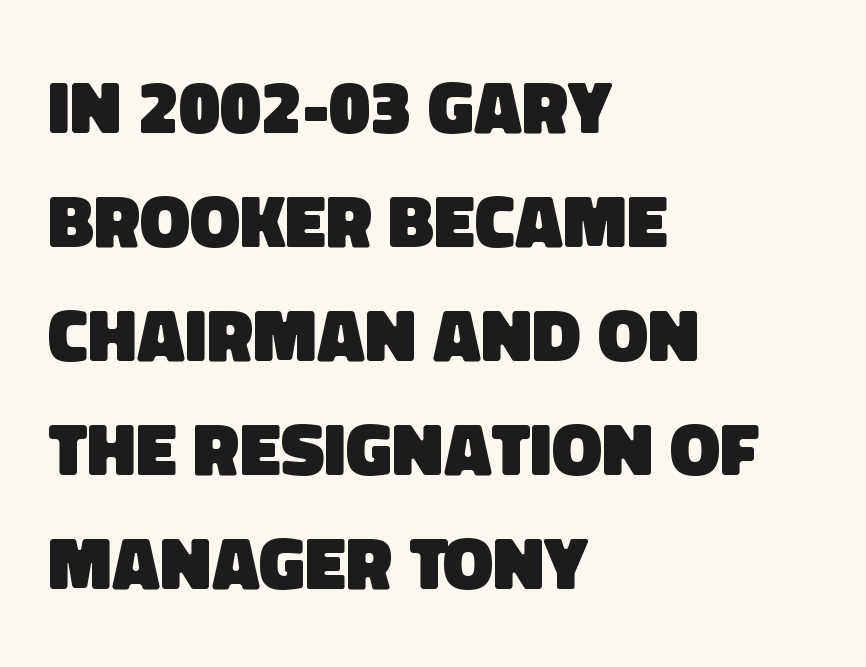
Is this a sans? Yes — the strokes have no serifs. The space beneath each line is pristine and unruled. The letters advance in unequal steps, a hallmark of proportional type. Reading down the block, your eye returns to a fixed left position each line. You'd pick this weight for a headline — it's a proper bold. This rendering leaves character spacing at its baseline value.
